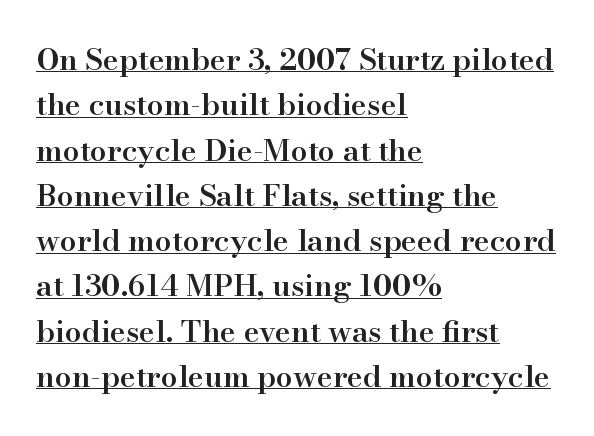
{"serif": "yes", "italic": "no", "bold": "semi", "weight": "semibold", "width": "normal", "stroke_contrast": "high", "x_height": "small", "monospaced": "no", "underline": "yes", "align": "left", "line_spacing": "normal", "line_spacing_ratio": 1.51, "letter_spacing": "normal", "letter_spacing_em": 0.0, "glyph_px": 30}
